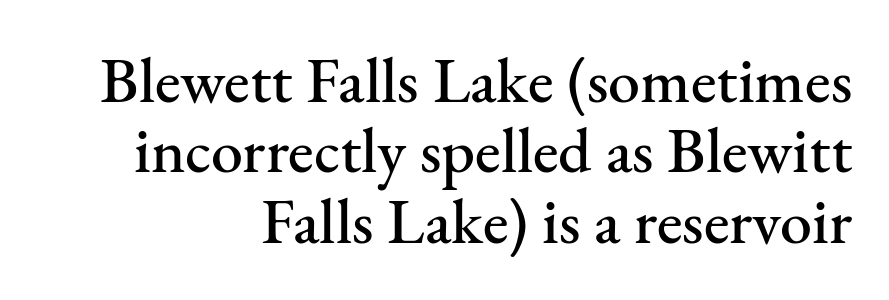
Q: Is the text italic (slanted)? A: No, it is upright.
Q: Is the typeface a serif or a sans-serif typeface? A: Serif.
Q: Is the text underlined? A: No.
Q: How is the paragraph aligned? A: Right-aligned.
Q: Is the spacing between letters normal or unusually wide? A: Normal.
Q: Is the spacing between lines tight, normal or loose? A: Tight.
Q: Width (condensed, normal, or wide)? A: Normal.
Q: Stroke contrast? A: Medium.
Q: x-height? A: Small.
Q: Monospaced? A: No.
